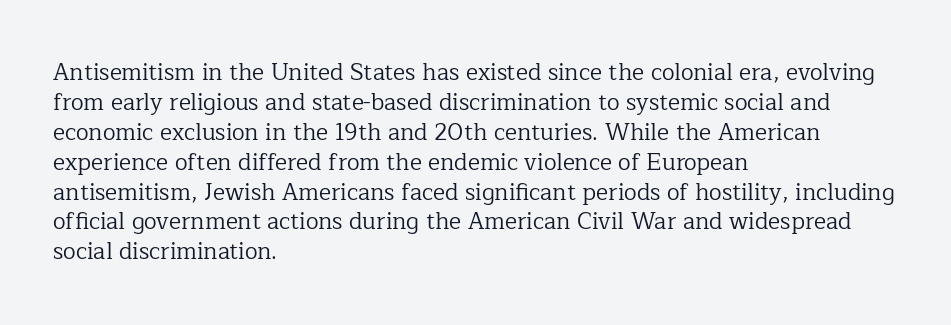
The image shows 23 px text type, upright; set left-aligned, normal line spacing (1.3x), normal letter spacing, not underlined.
